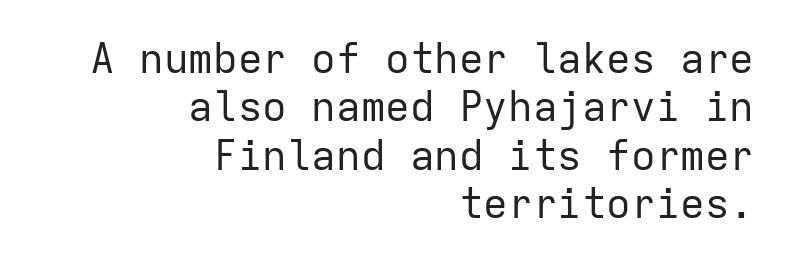
The letters carry no serifs — their stems end cleanly without finishing strokes. The axis of the letterforms is exactly vertical. The ragged edge is on the left, which tells us the setting is flush right. The rendering uses typewriter-style spacing with identical character cells. Caption: standard tracking, unaltered. Bold? No — there's no thickening of the strokes.
